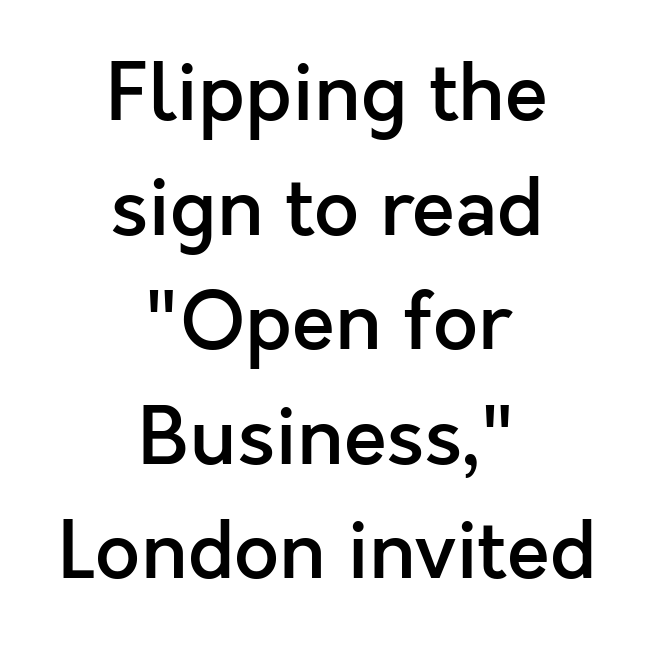
Letter spacing: default. In terms of leading, this rendering sits right in the middle. Unlike a traditional serif, this face leaves its strokes unadorned. Caption: multi-line text, centered on the measure. Characters remain perfectly vertical along every line. Notice the strokes are somewhat thickened but not fully heavy: this is a semibold.
